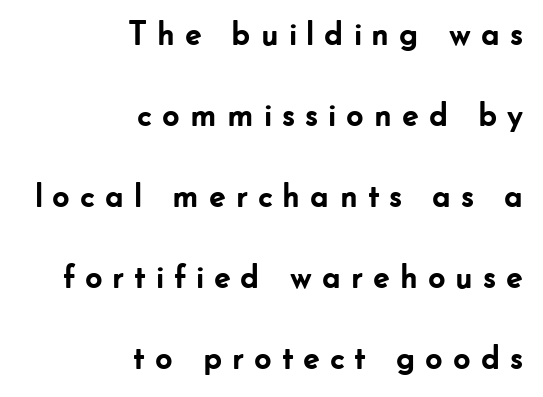
The image shows 34 px semibold sans-serif type, upright; set right-aligned, loose line spacing (2.38x), unusually wide letter spacing (+0.27 em), not underlined; low stroke contrast and a small x-height.
